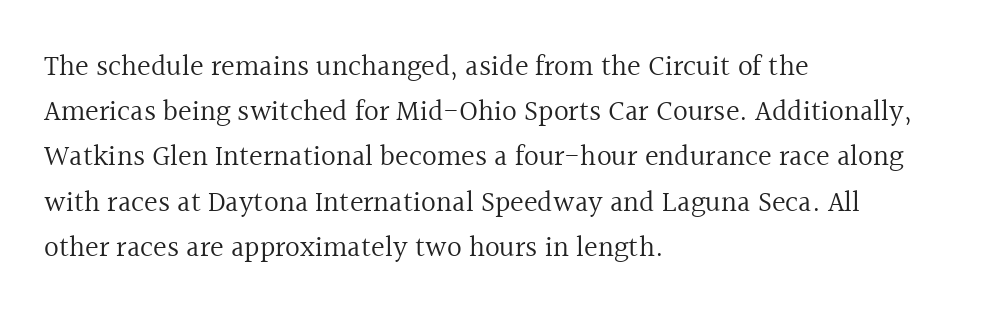
Q: Is the text bold? A: No.
Q: Is the text italic (slanted)? A: No, it is upright.
Q: Is the typeface a serif or a sans-serif typeface? A: Serif.
Q: Is the text underlined? A: No.
Q: How is the paragraph aligned? A: Left-aligned.
Q: Is the spacing between letters normal or unusually wide? A: Normal.
Q: Is the spacing between lines tight, normal or loose? A: Normal.
Q: Width (condensed, normal, or wide)? A: Normal.
Q: x-height? A: Medium.
Q: Monospaced? A: No.
